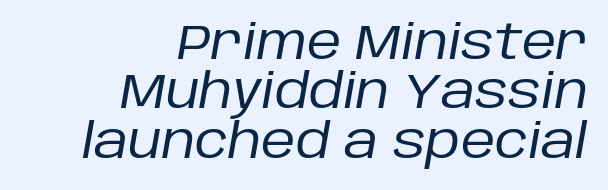
Q: Is the text bold? A: No.
Q: Is the text italic (slanted)? A: Yes, it leans right by about 10 degrees.
Q: Is the text underlined? A: No.
Q: How is the paragraph aligned? A: Right-aligned.
Q: Is the spacing between letters normal or unusually wide? A: Normal.
Q: Is the spacing between lines tight, normal or loose? A: Tight.
Q: Width (condensed, normal, or wide)? A: Normal.
Q: Stroke contrast? A: Low.
Q: x-height? A: Large.
Q: Monospaced? A: No.
